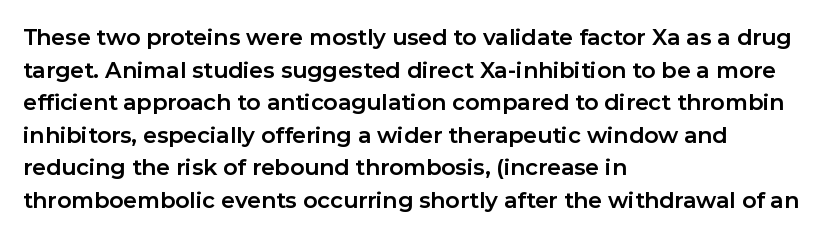
The image shows 22 px bold type, upright; set left-aligned, normal line spacing (1.48x), normal letter spacing, not underlined.
